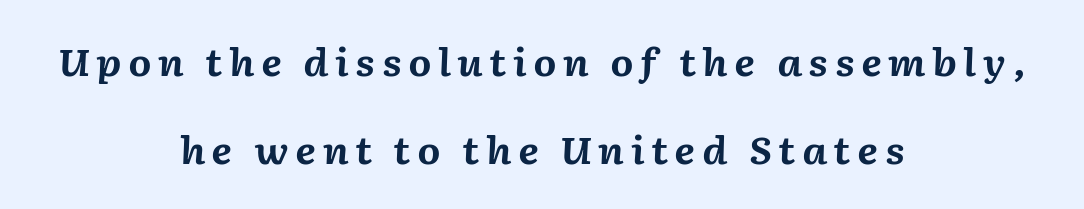
Q: Is the text bold? A: Yes.
Q: Is the text italic (slanted)? A: Yes, it leans right by about 2 degrees.
Q: Is the text underlined? A: No.
Q: How is the paragraph aligned? A: Centered.
Q: Is the spacing between lines tight, normal or loose? A: Loose.
Q: Width (condensed, normal, or wide)? A: Normal.
Q: Stroke contrast? A: Medium.
Q: x-height? A: Medium.
Q: Monospaced? A: No.
